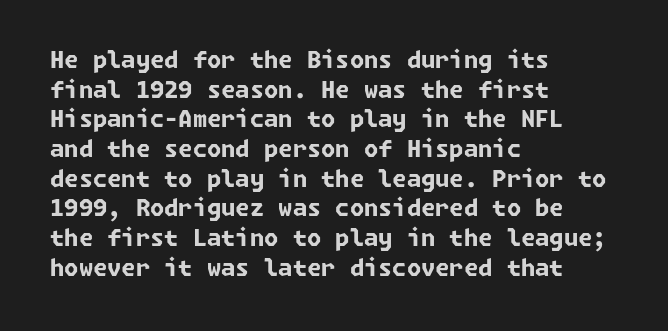
The image shows 23 px bold type; set left-aligned, normal line spacing (1.29x), normal letter spacing, not underlined.
